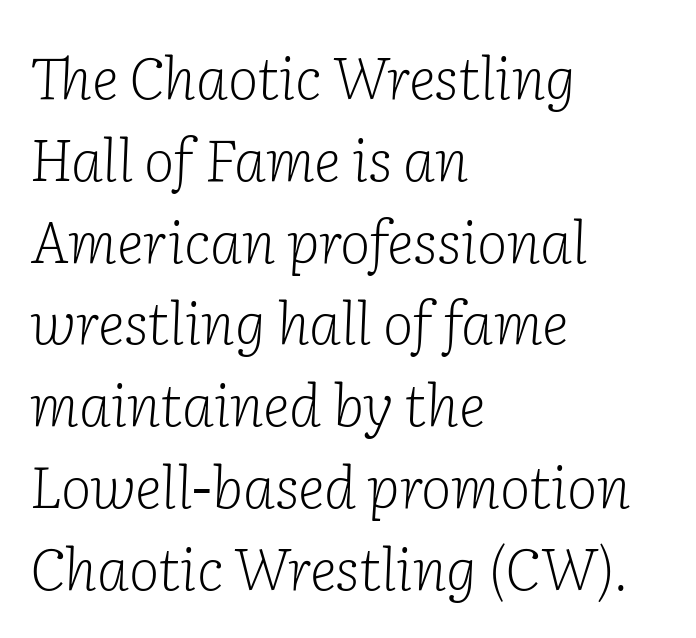
Q: Is the text bold? A: No.
Q: Is the text italic (slanted)? A: Yes, it leans right by about 2 degrees.
Q: Is the typeface a serif or a sans-serif typeface? A: Serif.
Q: Is the text underlined? A: No.
Q: How is the paragraph aligned? A: Left-aligned.
Q: Is the spacing between letters normal or unusually wide? A: Normal.
Q: Is the spacing between lines tight, normal or loose? A: Normal.
Q: Width (condensed, normal, or wide)? A: Normal.
Q: Stroke contrast? A: Low.
Q: x-height? A: Medium.
Q: Monospaced? A: No.
